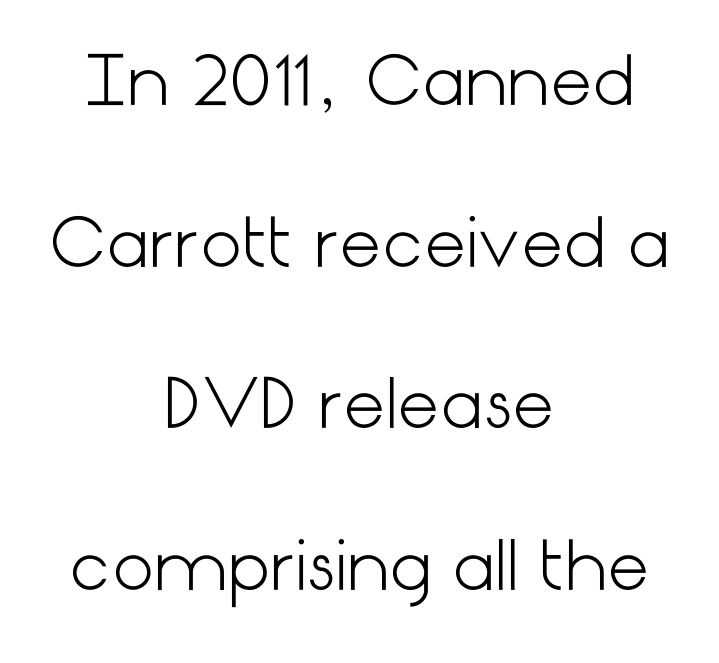
Q: Is the text bold? A: No.
Q: Is the text italic (slanted)? A: No, it is upright.
Q: Is the typeface a serif or a sans-serif typeface? A: Sans-serif.
Q: Is the text underlined? A: No.
Q: How is the paragraph aligned? A: Centered.
Q: Is the spacing between letters normal or unusually wide? A: Normal.
Q: Is the spacing between lines tight, normal or loose? A: Loose.
Q: Width (condensed, normal, or wide)? A: Normal.
Q: Stroke contrast? A: Low.
Q: x-height? A: Medium.
